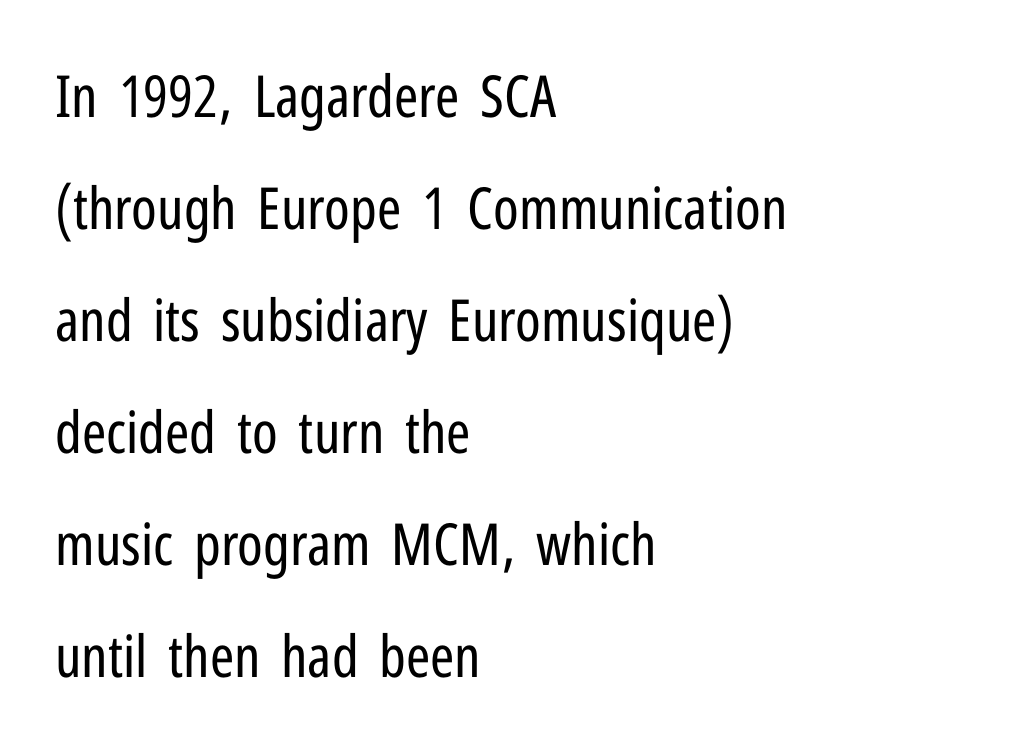
Q: Is the text bold? A: No.
Q: Is the text italic (slanted)? A: No, it is upright.
Q: Is the typeface a serif or a sans-serif typeface? A: Sans-serif.
Q: Is the text underlined? A: No.
Q: How is the paragraph aligned? A: Left-aligned.
Q: Is the spacing between letters normal or unusually wide? A: Normal.
Q: Is the spacing between lines tight, normal or loose? A: Loose.
Q: Width (condensed, normal, or wide)? A: Condensed.
Q: Stroke contrast? A: Low.
Q: x-height? A: Medium.
Q: Monospaced? A: No.
